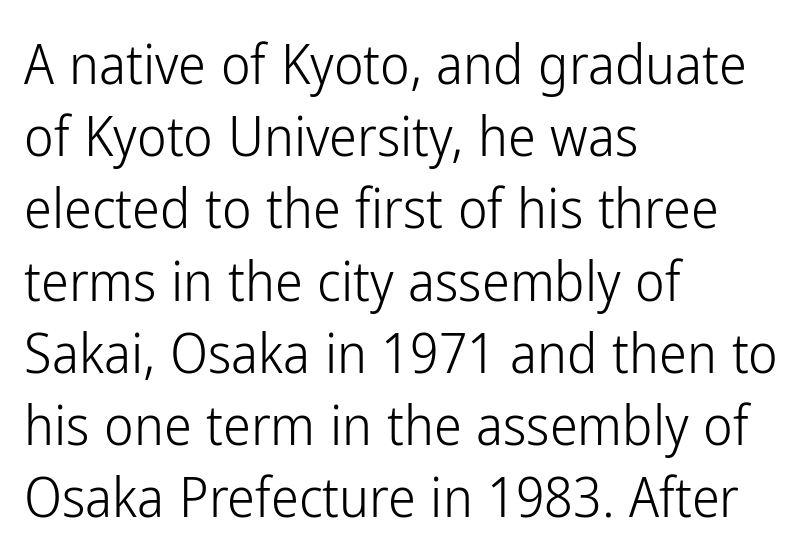
The image shows 56 px light, condensed sans-serif type, upright; set left-aligned, normal line spacing (1.29x), normal letter spacing, not underlined; low stroke contrast and a medium x-height.
